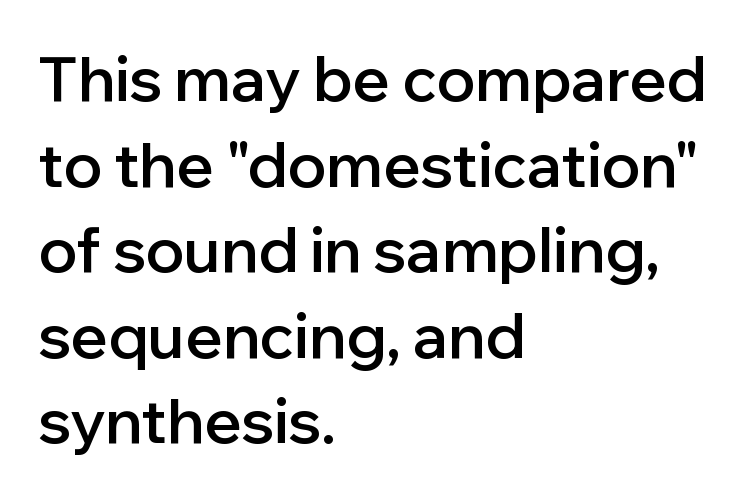
These lines keep a tight, regular rhythm from letter to letter. Posture: straight, roman, zero tilt. To sum up the face: it is a sans, with no serifs. The zone under the glyphs is completely vacant. Is this a fixed-width face? No — the glyphs have proportional, varying widths.
